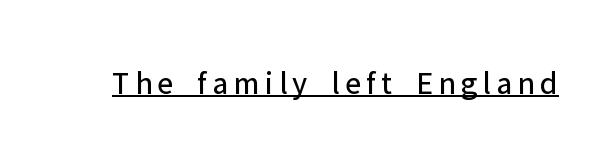
The image shows 33 px regular-weight sans-serif type, upright; set underlined; low stroke contrast and a medium x-height.
